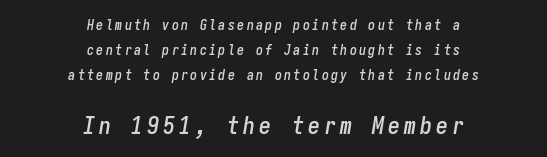
Q: Is the text italic (slanted)? A: Yes, it leans right by about 9 degrees.
Q: Is the text underlined? A: No.
Q: How is the paragraph aligned? A: Centered.
Q: Which block of text is set in a larger size, the first (top) or the second (bottom)? A: The second (bottom) one.
